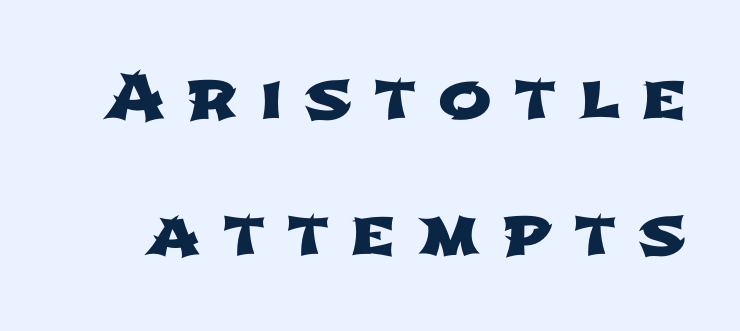
Q: Is the typeface a serif or a sans-serif typeface? A: Sans-serif.
Q: Is the text underlined? A: No.
Q: Is the spacing between letters normal or unusually wide? A: Unusually wide.
Q: Is the spacing between lines tight, normal or loose? A: Loose.
Q: Width (condensed, normal, or wide)? A: Wide.
Q: Stroke contrast? A: Low.
Q: x-height? A: Medium.
Q: Monospaced? A: No.
